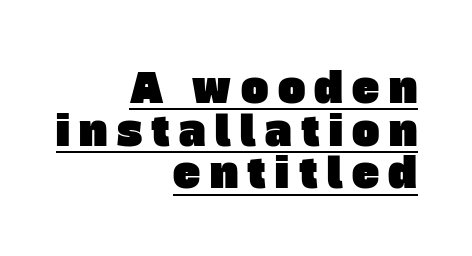
{"serif": "no", "width": "normal", "stroke_contrast": "low", "x_height": "large", "monospaced": "no", "underline": "yes", "align": "right", "line_spacing": "tight", "line_spacing_ratio": 1.04, "letter_spacing": "wide", "letter_spacing_em": 0.23, "glyph_px": 41}
